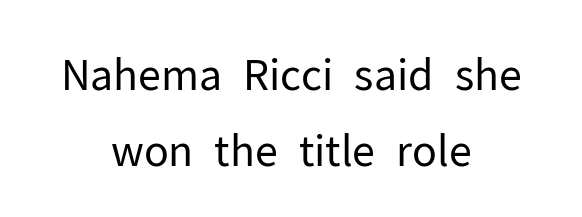
Q: Is the text bold? A: No.
Q: Is the text italic (slanted)? A: No, it is upright.
Q: Is the typeface a serif or a sans-serif typeface? A: Sans-serif.
Q: Is the text underlined? A: No.
Q: How is the paragraph aligned? A: Centered.
Q: Is the spacing between letters normal or unusually wide? A: Normal.
Q: Width (condensed, normal, or wide)? A: Normal.
Q: Stroke contrast? A: Low.
Q: x-height? A: Medium.
Q: Monospaced? A: No.
